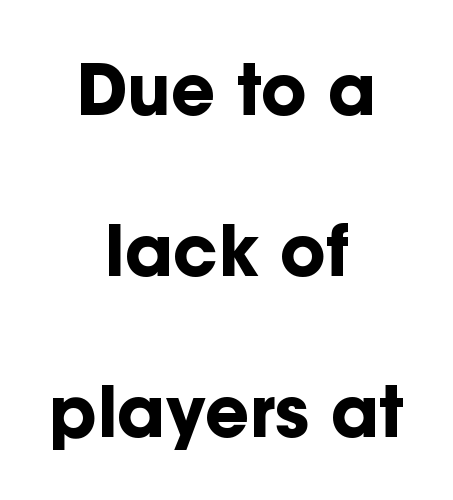
Q: Is the text bold? A: Yes.
Q: Is the text italic (slanted)? A: No, it is upright.
Q: Is the typeface a serif or a sans-serif typeface? A: Sans-serif.
Q: Is the text underlined? A: No.
Q: How is the paragraph aligned? A: Centered.
Q: Is the spacing between letters normal or unusually wide? A: Normal.
Q: Is the spacing between lines tight, normal or loose? A: Loose.
Q: Width (condensed, normal, or wide)? A: Normal.
Q: Stroke contrast? A: Low.
Q: x-height? A: Medium.
Q: Monospaced? A: No.
